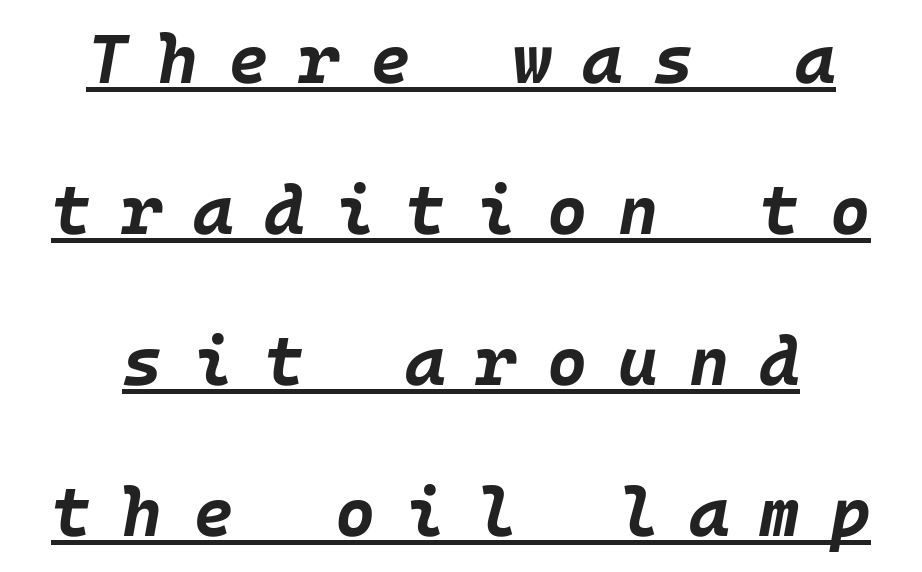
The image shows 69 px bold type, italic (leaning right); set centered, loose line spacing (2.19x), unusually wide letter spacing (+0.44 em), underlined; low stroke contrast and a large x-height.
